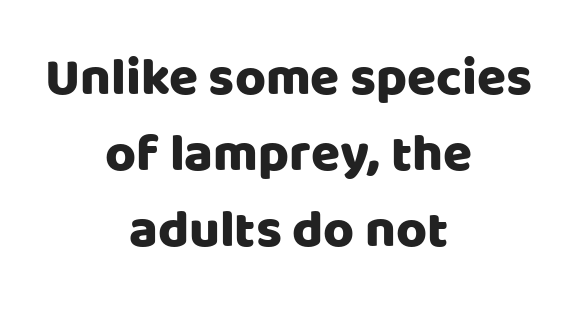
Visually the block forms a symmetrical silhouette, jagged on both flanks. A typesetter would label this face a sans. Check the space under the baseline: it is left empty. Vertical spacing — default. The type sits square on the baseline with zero lean.
